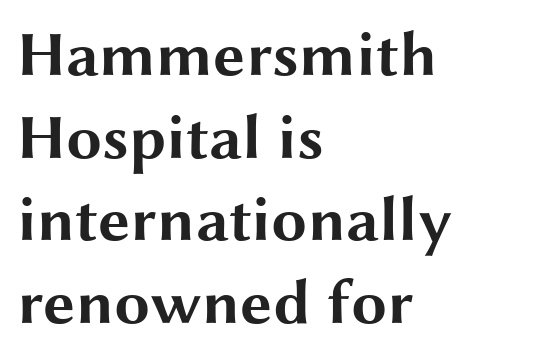
The passage shown is typed in a proportional face where columns would drift. A typesetter would call this leading conventional body-copy spacing. This is heavy type, rendered in bold. Casual observation: everything's shoved over to the left. You could call the tracking neutral — neither tight nor loose. Font category for this specimen: sans-serif.
